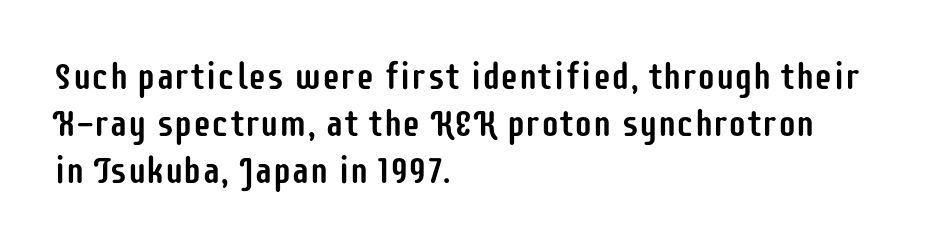
Q: Is the text italic (slanted)? A: No, it is upright.
Q: Is the typeface a serif or a sans-serif typeface? A: Sans-serif.
Q: Is the text underlined? A: No.
Q: How is the paragraph aligned? A: Left-aligned.
Q: Is the spacing between letters normal or unusually wide? A: Normal.
Q: Is the spacing between lines tight, normal or loose? A: Normal.
Q: Width (condensed, normal, or wide)? A: Condensed.
Q: Stroke contrast? A: Low.
Q: x-height? A: Large.
Q: Monospaced? A: No.
